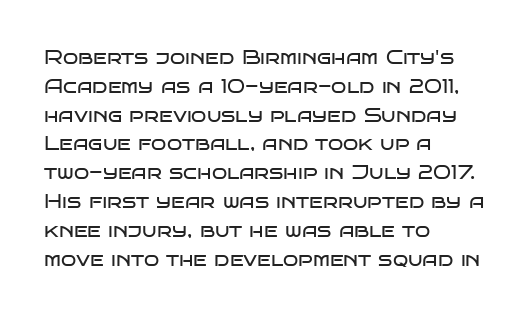
{"italic": "no", "bold": "no", "underline": "no", "align": "left", "line_spacing": "normal", "line_spacing_ratio": 1.44, "letter_spacing": "normal", "letter_spacing_em": 0.0, "glyph_px": 20}
